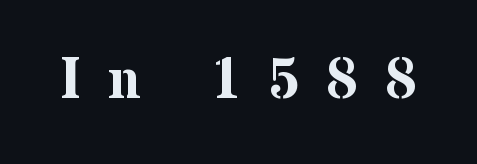
The image shows 57 px bold serif type, upright; set unusually wide letter spacing (+0.46 em), not underlined; medium stroke contrast and a medium x-height.
